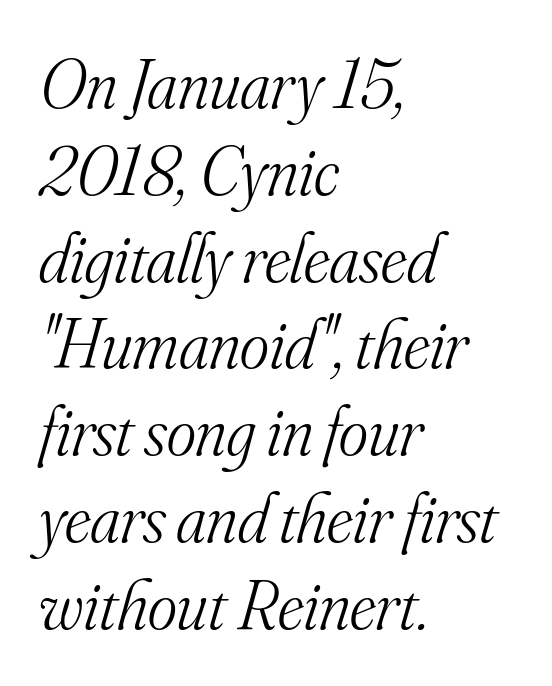
The image shows 70 px light serif type, italic (leaning right); set left-aligned, line spacing 1.24x, normal letter spacing, not underlined; medium stroke contrast and a small x-height.
